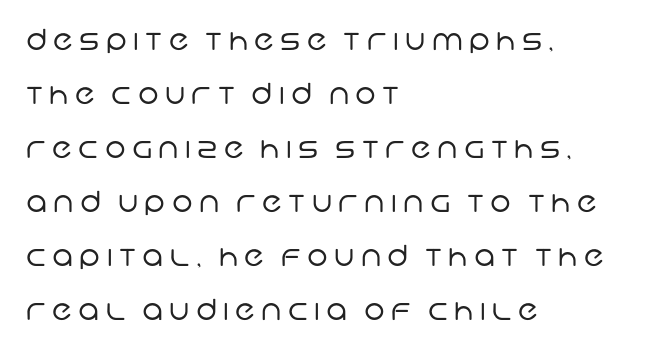
{"serif": "no", "bold": "no", "weight": "regular", "width": "normal", "stroke_contrast": "low", "x_height": "large", "monospaced": "no", "underline": "no", "align": "left", "line_spacing_ratio": 1.86, "letter_spacing": "wide", "letter_spacing_em": 0.22, "glyph_px": 29}
